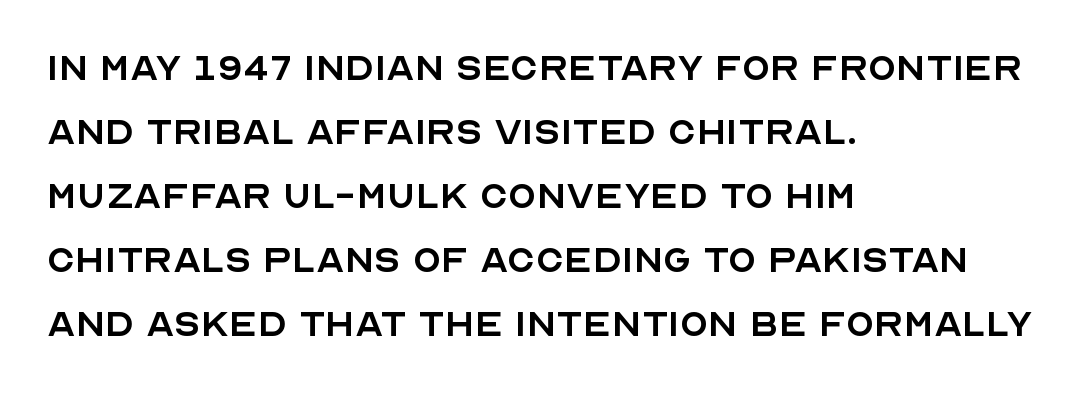
Q: Is the text bold? A: No.
Q: Is the text italic (slanted)? A: No, it is upright.
Q: Is the typeface a serif or a sans-serif typeface? A: Sans-serif.
Q: Is the text underlined? A: No.
Q: How is the paragraph aligned? A: Left-aligned.
Q: Is the spacing between letters normal or unusually wide? A: Normal.
Q: Is the spacing between lines tight, normal or loose? A: Normal.
Q: Width (condensed, normal, or wide)? A: Normal.
Q: x-height? A: Large.
Q: Monospaced? A: No.
